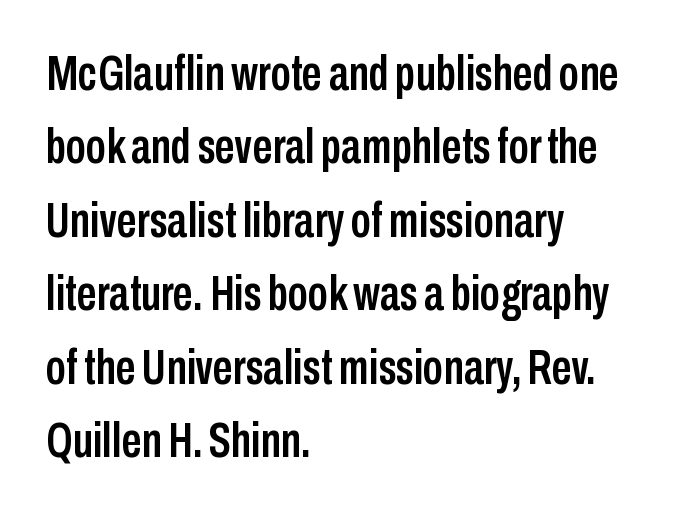
{"serif": "no", "italic": "no", "width": "condensed", "stroke_contrast": "low", "x_height": "medium", "monospaced": "no", "underline": "no", "align": "left", "line_spacing": "normal", "line_spacing_ratio": 1.47, "letter_spacing": "normal", "letter_spacing_em": 0.0, "glyph_px": 50}
